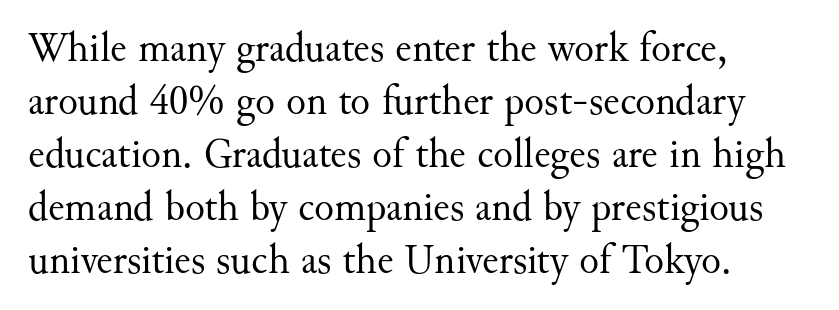
The image shows 41 px regular-weight serif type, upright; set left-aligned, normal line spacing (1.29x), normal letter spacing, not underlined; medium stroke contrast and a small x-height.
